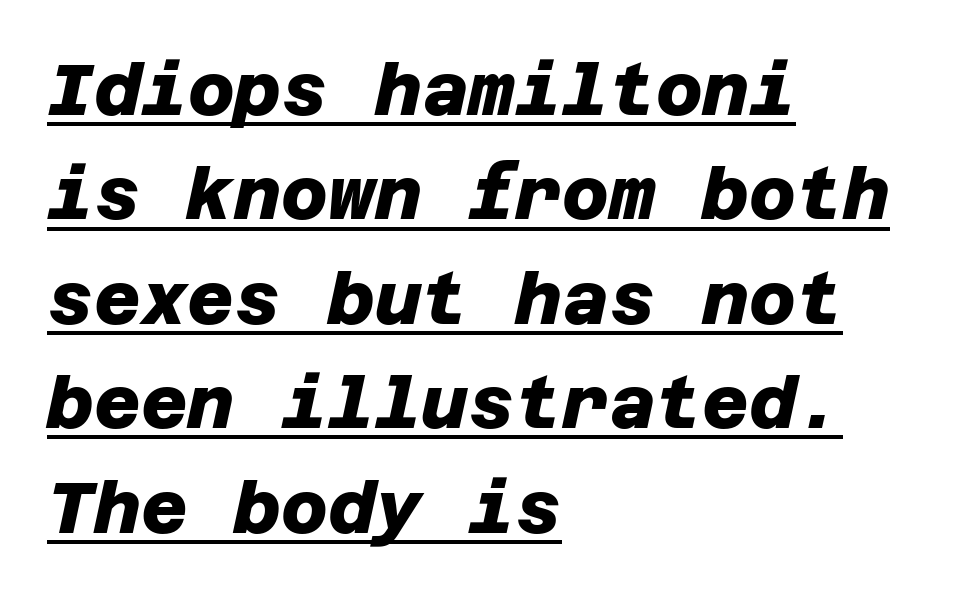
{"serif": "no", "bold": "yes", "weight": "heavy", "width": "normal", "stroke_contrast": "low", "x_height": "large", "underline": "yes", "align": "left", "line_spacing": "normal", "line_spacing_ratio": 1.45, "letter_spacing": "normal", "letter_spacing_em": 0.0, "glyph_px": 72}
